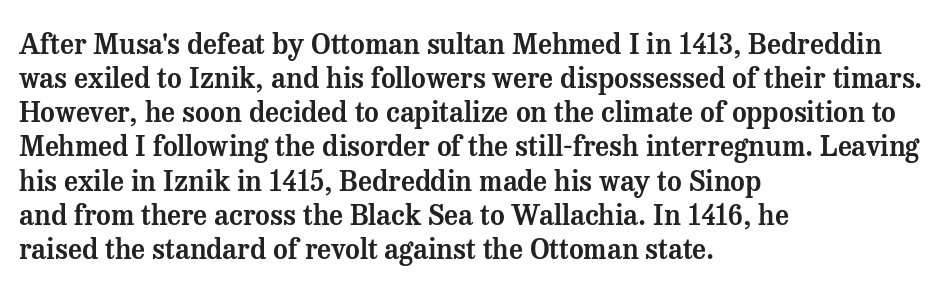
{"serif": "yes", "italic": "no", "width": "normal", "stroke_contrast": "medium", "x_height": "medium", "monospaced": "no", "underline": "no", "align": "left", "line_spacing_ratio": 1.22, "letter_spacing": "normal", "letter_spacing_em": 0.0, "glyph_px": 28}
